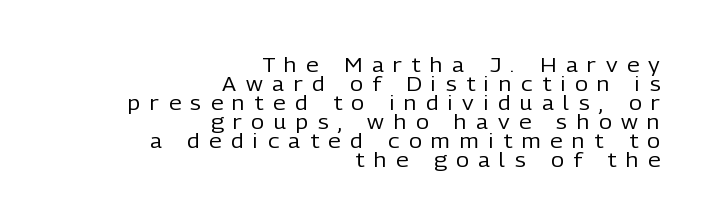
The image shows 20 px text type, upright; set right-aligned, tight line spacing (0.95x), unusually wide letter spacing (+0.48 em), not underlined.
